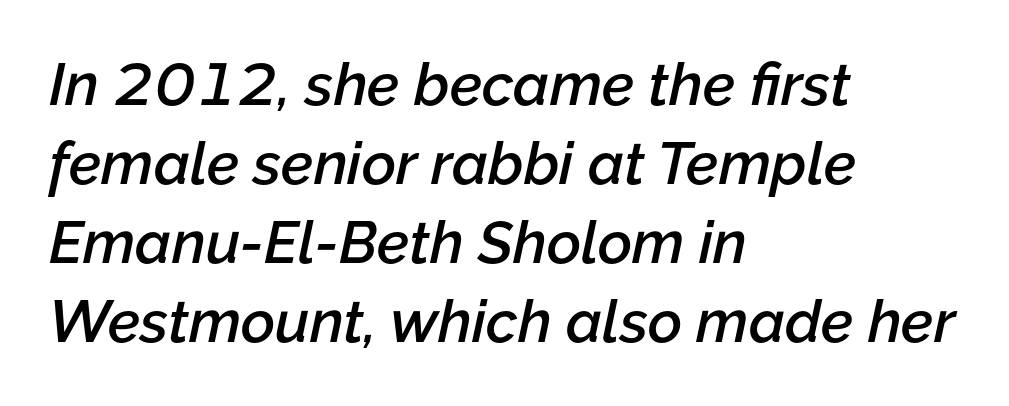
{"italic": "yes", "lean": "right", "slant_degrees": 12, "bold": "semi", "weight": "semibold", "width": "normal", "stroke_contrast": "low", "x_height": "medium", "monospaced": "no", "underline": "no", "align": "left", "line_spacing": "normal", "line_spacing_ratio": 1.34, "letter_spacing": "normal", "letter_spacing_em": 0.0, "glyph_px": 59}
